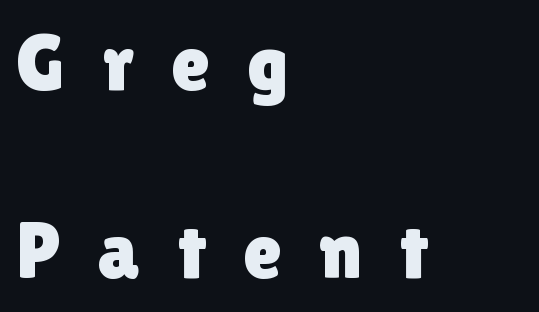
Leading: increased. The letters stand straight up with perfectly vertical stems. Proportional: the letters do not fall into vertical columns. To sum up the face: it is a sans, with no serifs.
